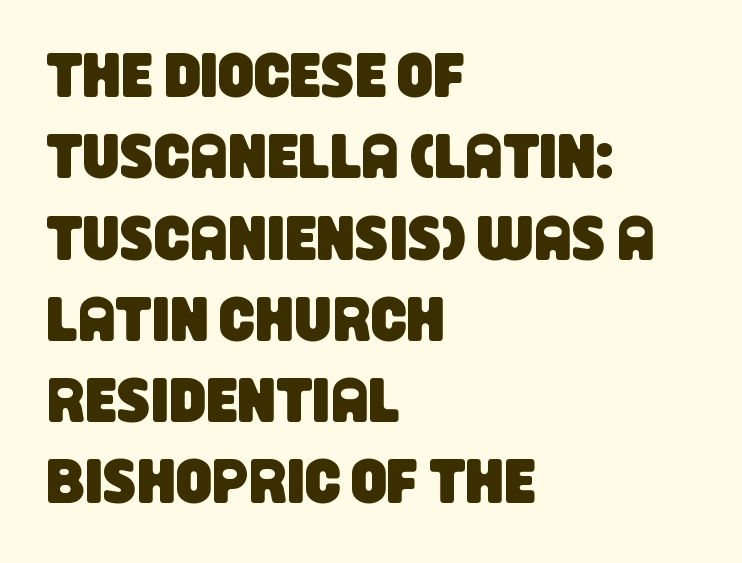
The image shows 63 px condensed sans-serif type; set left-aligned, normal line spacing (1.29x), normal letter spacing, not underlined; low stroke contrast and a large x-height.
